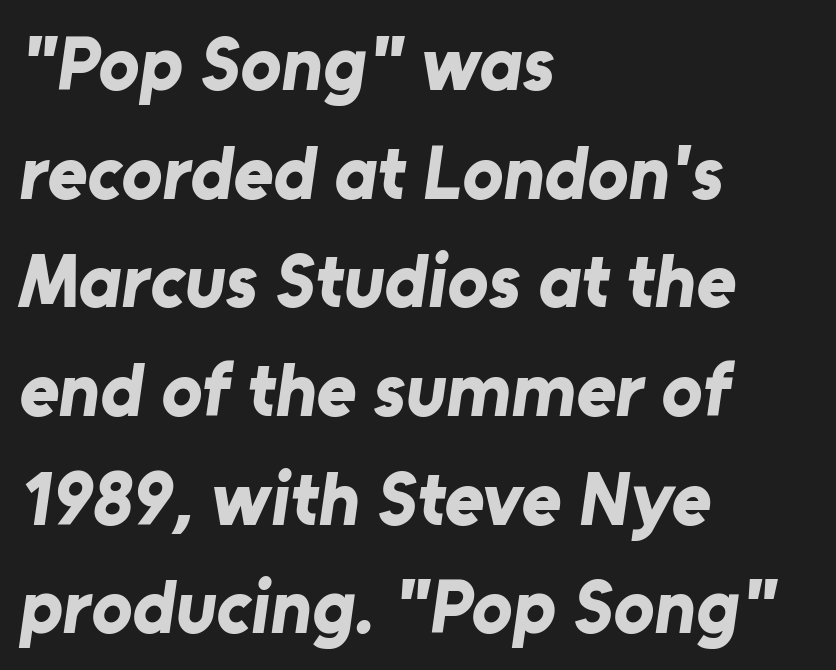
The image shows 76 px bold sans-serif type; set left-aligned, normal line spacing (1.43x), normal letter spacing, not underlined; low stroke contrast and a medium x-height.
